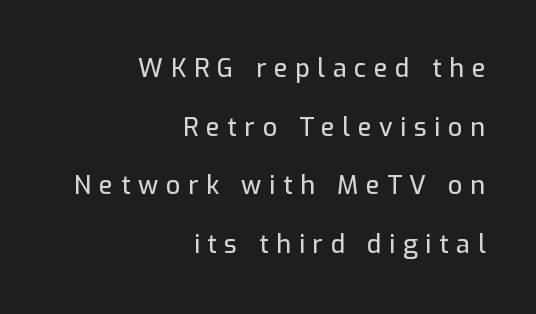
{"italic": "no", "underline": "no", "align": "right", "line_spacing": "loose", "line_spacing_ratio": 2.35, "letter_spacing": "wide", "letter_spacing_em": 0.31, "glyph_px": 25}
